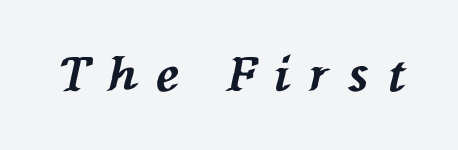
If you drew a line through each stem, it would be angled. This sample has the flowing, uneven cadence of proportional lettering. Lines of text with bare space underneath. Caption: expanded tracking, letters set apart.
